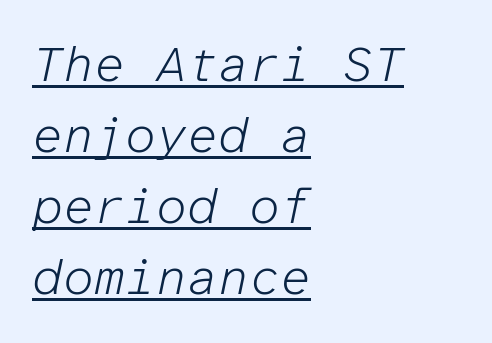
Letter spacing: default. Line beginnings align vertically; line endings do not. Weight class: somewhere from thin through regular. Tall strokes in this sample are angled rather than plumb. Quick note: underline on. Spacing verdict: monospaced, one width for all characters.
